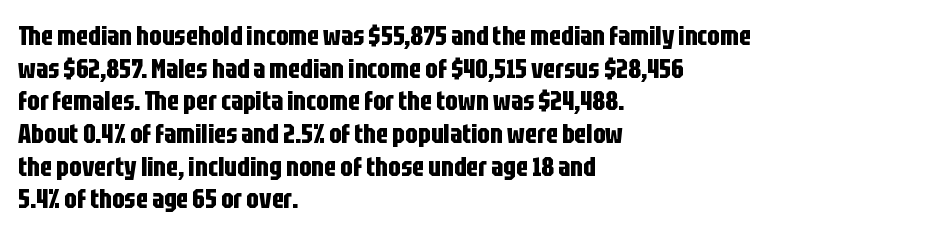
Q: Is the text bold? A: Yes.
Q: Is the text italic (slanted)? A: No, it is upright.
Q: Is the text underlined? A: No.
Q: How is the paragraph aligned? A: Left-aligned.
Q: Is the spacing between letters normal or unusually wide? A: Normal.
